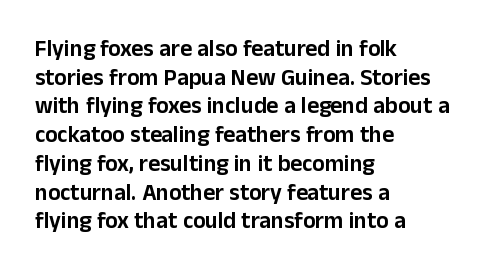
Q: Is the text italic (slanted)? A: No, it is upright.
Q: Is the text underlined? A: No.
Q: How is the paragraph aligned? A: Left-aligned.
Q: Is the spacing between letters normal or unusually wide? A: Normal.
Q: Is the spacing between lines tight, normal or loose? A: Normal.
